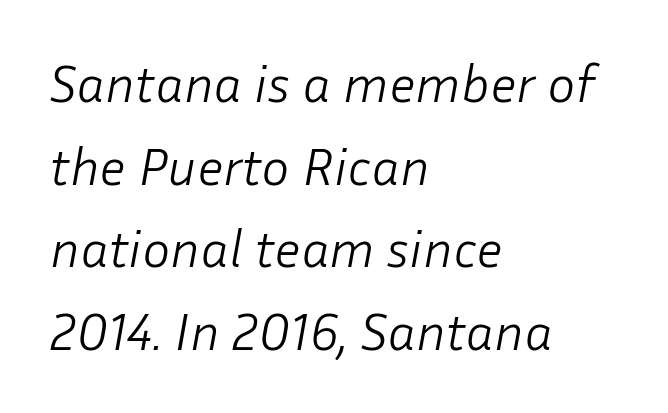
{"italic": "yes", "lean": "right", "slant_degrees": 10, "bold": "no", "weight": "light", "width": "normal", "stroke_contrast": "low", "x_height": "medium", "monospaced": "no", "underline": "no", "align": "left", "line_spacing": "normal", "line_spacing_ratio": 1.56, "letter_spacing": "normal", "letter_spacing_em": 0.0, "glyph_px": 53}
